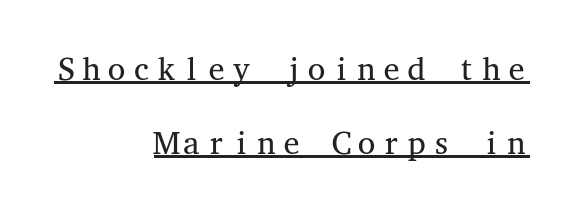
The image shows 32 px regular-weight, wide serif type, upright, monospaced; set right-aligned, loose line spacing (2.3x), normal letter spacing, underlined; medium stroke contrast and a medium x-height.
